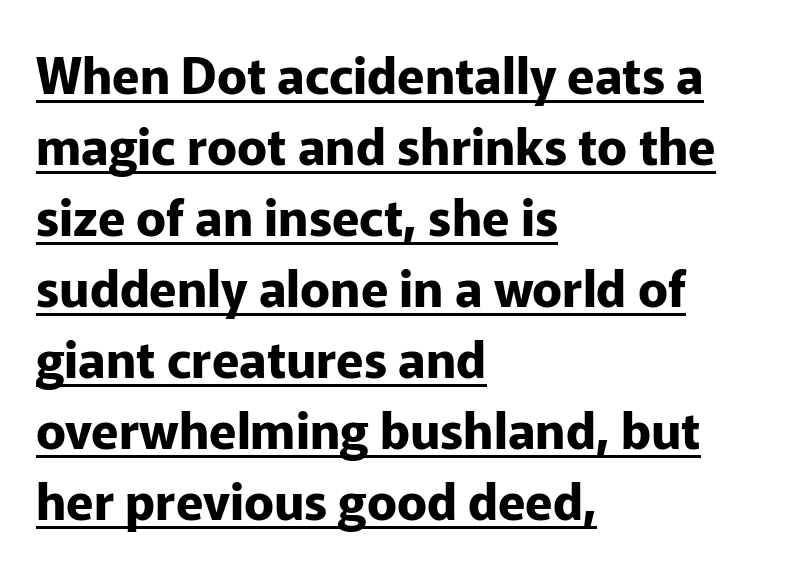
Looks like someone drew a line under every word here. The space between consecutive lines is moderate. Is the type bold? Yes — the strokes are clearly thick and heavy. Nothing sits at the stroke ends, so this counts as sans-serif. Every character sits straight up, as roman type does. These lines keep a tight, regular rhythm from letter to letter.
